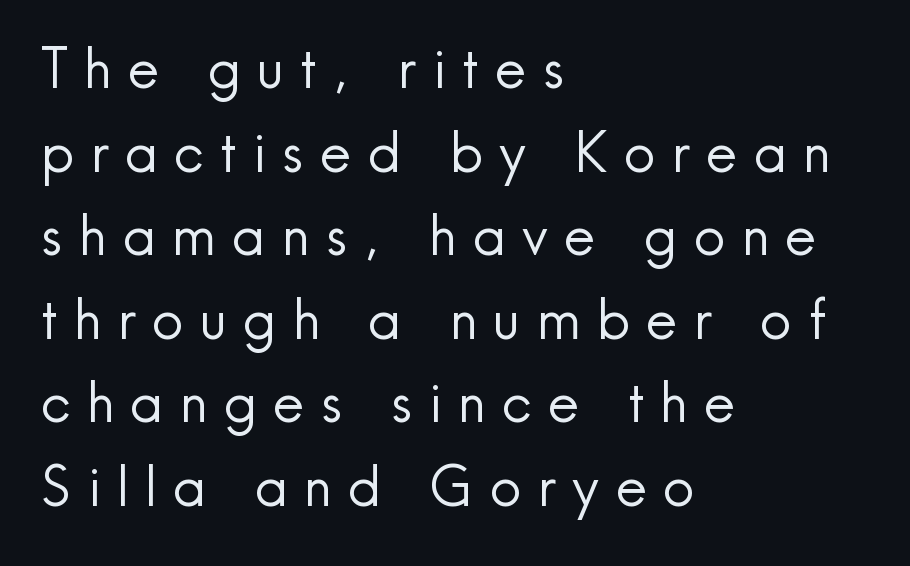
Q: Is the text bold? A: No.
Q: Is the text italic (slanted)? A: No, it is upright.
Q: Is the typeface a serif or a sans-serif typeface? A: Sans-serif.
Q: Is the text underlined? A: No.
Q: How is the paragraph aligned? A: Left-aligned.
Q: Is the spacing between letters normal or unusually wide? A: Unusually wide.
Q: Is the spacing between lines tight, normal or loose? A: Normal.
Q: Width (condensed, normal, or wide)? A: Normal.
Q: x-height? A: Small.
Q: Monospaced? A: No.
